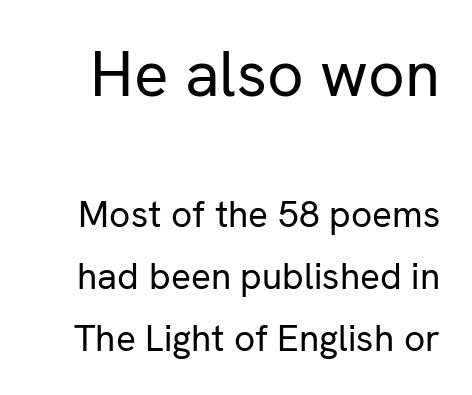
Q: Is the text bold? A: No.
Q: Is the text italic (slanted)? A: No, it is upright.
Q: Is the typeface a serif or a sans-serif typeface? A: Sans-serif.
Q: Is the text underlined? A: No.
Q: Is the spacing between letters normal or unusually wide? A: Normal.
Q: Is the spacing between lines tight, normal or loose? A: Normal.
Q: Which block of text is set in a larger size, the first (top) or the second (bottom)? A: The first (top) one.
Q: Width (condensed, normal, or wide)? A: Normal.
Q: Stroke contrast? A: Low.
Q: x-height? A: Medium.
Q: Monospaced? A: No.
